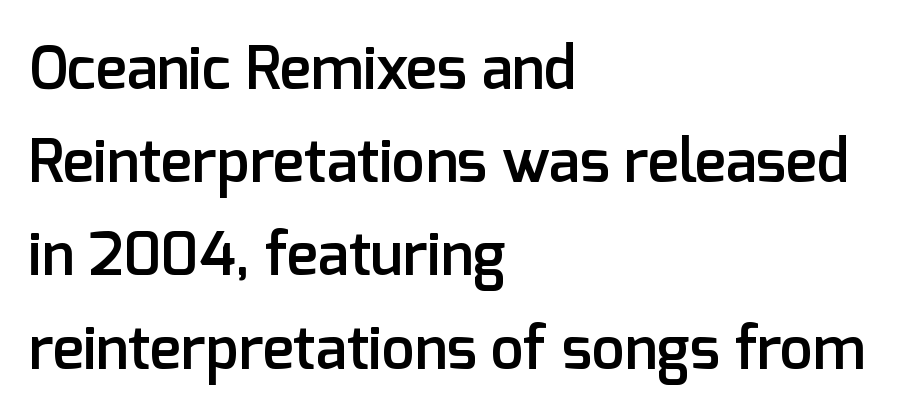
The image shows 59 px semibold sans-serif type, upright; set left-aligned, normal line spacing (1.58x), normal letter spacing, not underlined; low stroke contrast and a medium x-height.
